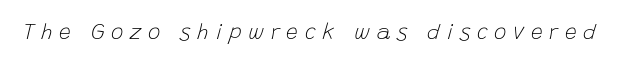
You can tell it's italic because the verticals aren't actually vertical. The letterforms stand isolated, each surrounded by extra space. Words float on clear page, feet unadorned. The font sits on the lighter half of the weight spectrum, regular included.
